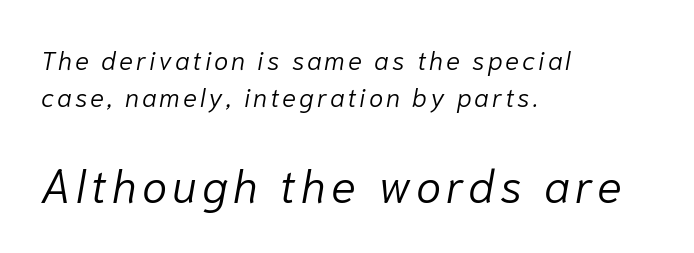
Q: Is the text bold? A: No.
Q: Is the text italic (slanted)? A: Yes, it leans right by about 10 degrees.
Q: Is the text underlined? A: No.
Q: How is the paragraph aligned? A: Left-aligned.
Q: Is the spacing between lines tight, normal or loose? A: Normal.
Q: Which block of text is set in a larger size, the first (top) or the second (bottom)? A: The second (bottom) one.
Q: Width (condensed, normal, or wide)? A: Normal.
Q: Stroke contrast? A: Low.
Q: x-height? A: Medium.
Q: Monospaced? A: No.
